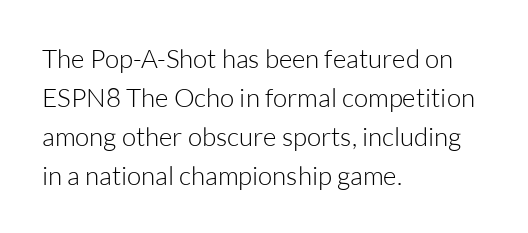
The image shows 26 px text type, upright; set left-aligned, normal line spacing (1.5x), normal letter spacing, not underlined.
